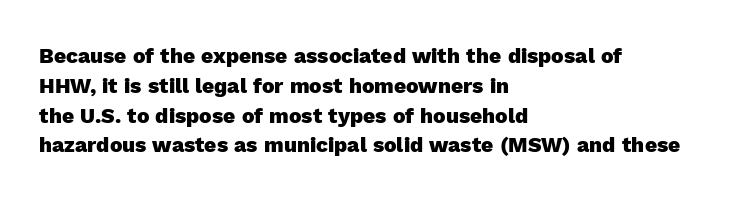
Q: Is the text bold? A: Yes.
Q: Is the text italic (slanted)? A: No, it is upright.
Q: Is the text underlined? A: No.
Q: How is the paragraph aligned? A: Left-aligned.
Q: Is the spacing between letters normal or unusually wide? A: Normal.
Q: Is the spacing between lines tight, normal or loose? A: Normal.
